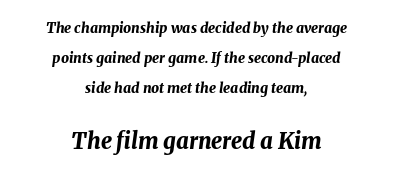
Compared with ordinary roman type, these characters are visibly tilted. A typesetter would call this zero additional tracking. You get the small type first, then a jump to larger type. Interline gaps are noticeably wide in this sample.
